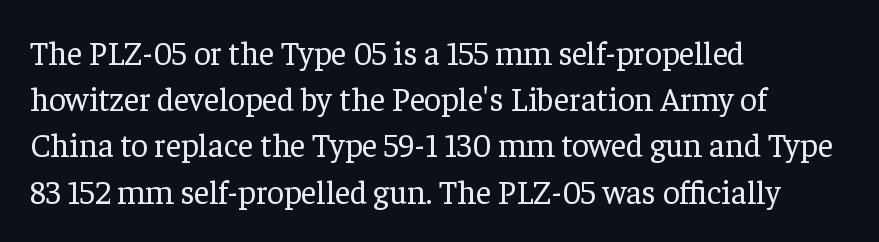
The face used here is proportionally spaced, like ordinary book or web type. The letterforms sit shoulder to shoulder at normal distance. Old-style or modern, the face here clearly has serifs. Nobody drew a line under any word here.
